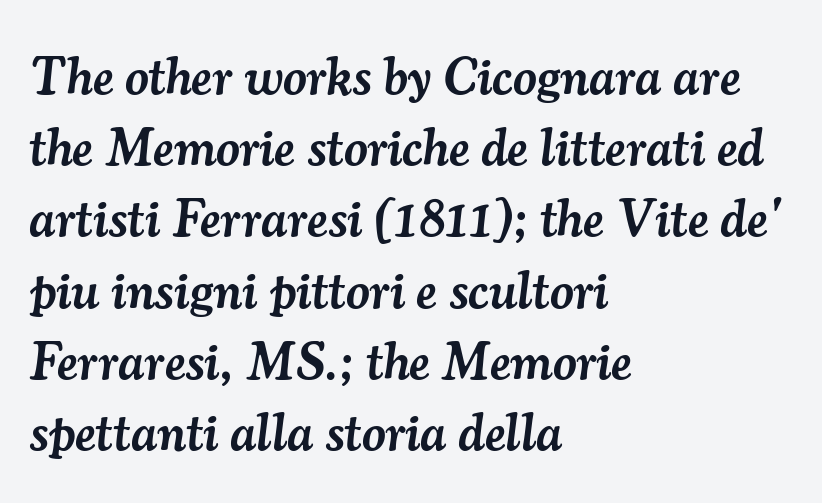
Q: Is the text bold? A: Semi-bold.
Q: Is the text italic (slanted)? A: Yes, it leans right by about 7 degrees.
Q: Is the typeface a serif or a sans-serif typeface? A: Serif.
Q: Is the text underlined? A: No.
Q: How is the paragraph aligned? A: Left-aligned.
Q: Is the spacing between letters normal or unusually wide? A: Normal.
Q: Is the spacing between lines tight, normal or loose? A: Normal.
Q: Width (condensed, normal, or wide)? A: Normal.
Q: Stroke contrast? A: Medium.
Q: x-height? A: Small.
Q: Monospaced? A: No.
